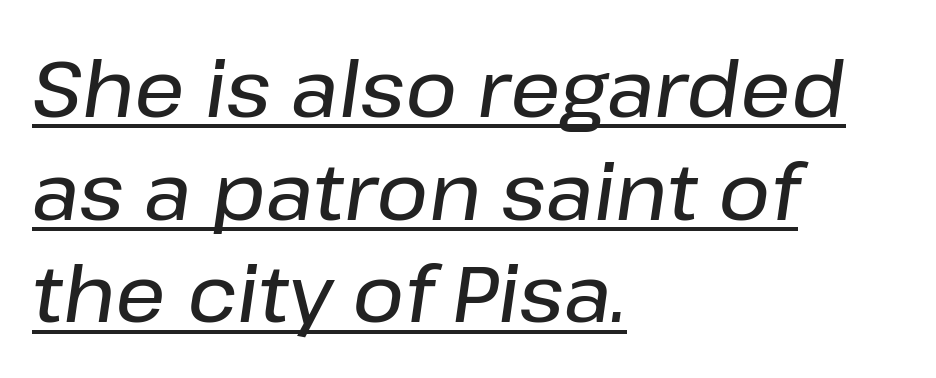
Would a proofreader flag this as italicized? Yes. Layout note: lines flush left. Glance below the letters and you will spot a drawn line. You could not count columns in this text — the font is proportionally spaced. The letters sit at their default tracking, neither squeezed nor spread. In terms of leading, this rendering sits right in the middle.
